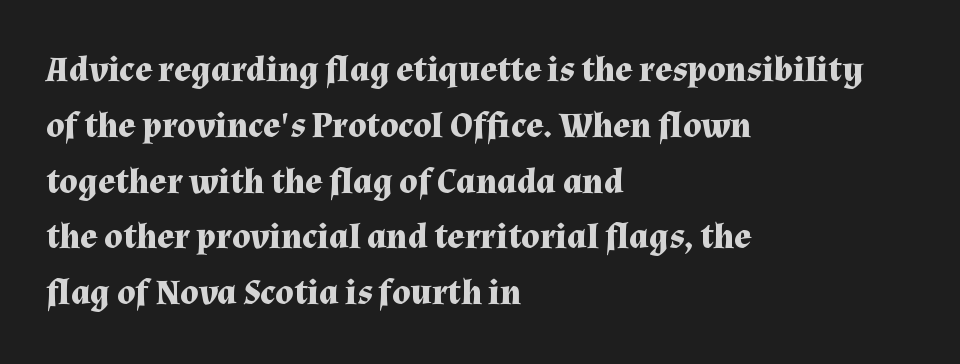
The designer went with a serif here, giving each stem small feet. Do the letters lean? They stand straight. Which margin do the lines hug? The left one — the right edge is uneven. Inter-character spacing is left at the font's built-in metrics. Words float on clear page, feet unadorned.
